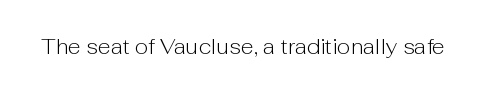
The image shows 21 px text type, upright; set normal letter spacing, not underlined.
